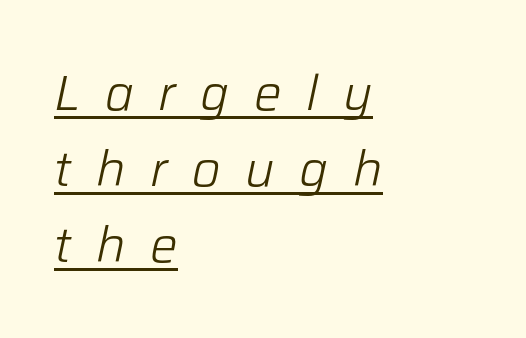
{"italic": "yes", "lean": "right", "slant_degrees": 12, "bold": "no", "weight": "light", "width": "normal", "stroke_contrast": "low", "x_height": "medium", "monospaced": "no", "underline": "yes", "align": "left", "line_spacing": "normal", "line_spacing_ratio": 1.55, "letter_spacing": "wide", "letter_spacing_em": 0.5, "glyph_px": 49}
